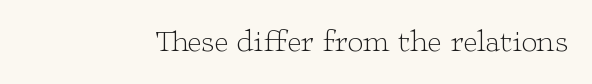
The image shows 31 px light, wide serif type, upright; set normal letter spacing, not underlined; low stroke contrast and a medium x-height.
